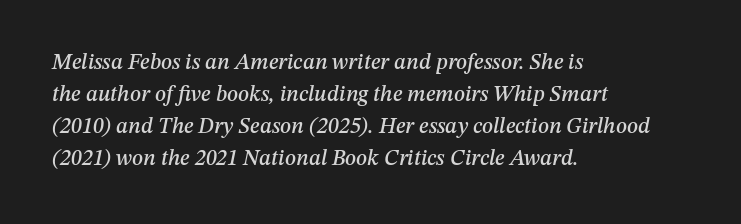
The tracking reads as untouched default to a designer's eye. Each row of text sits above clean, open space. The axis of the letterforms is tilted away from vertical. Left-aligned paragraph, ragged on the right.
